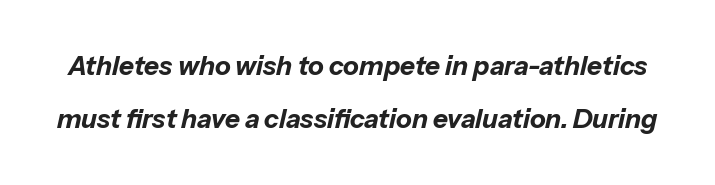
These lines keep a tight, regular rhythm from letter to letter. In terms of leading, this rendering errs on the spacious side. Would a proofreader flag this as italicized? Yes. Descenders are the only things crossing below the line.
